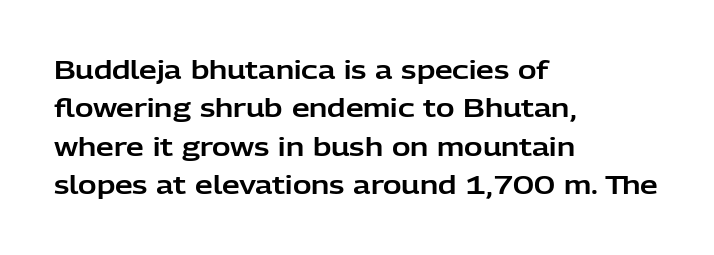
These lines stack with their left ends in a neat column. This is the regular roman posture of the typeface. Leading matches the norm, producing a regular column. No extra tracking has been applied to these lines. Type without underlining.
